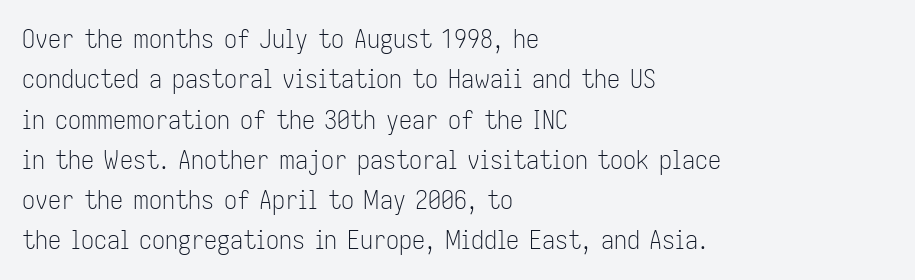
Q: Is the text bold? A: No.
Q: Is the text italic (slanted)? A: No, it is upright.
Q: Is the text underlined? A: No.
Q: How is the paragraph aligned? A: Left-aligned.
Q: Is the spacing between letters normal or unusually wide? A: Normal.
Q: Is the spacing between lines tight, normal or loose? A: Normal.
